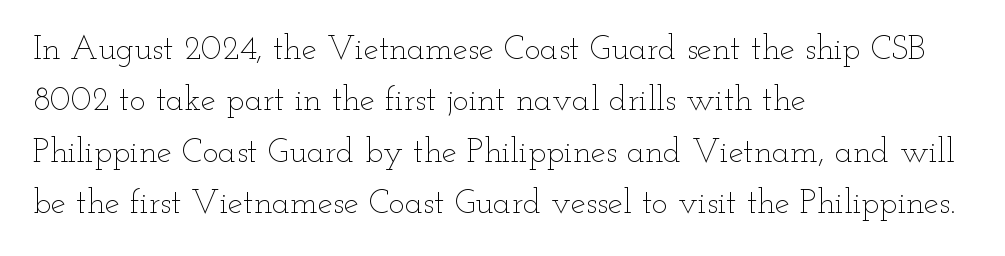
Q: Is the text bold? A: No.
Q: Is the text italic (slanted)? A: No, it is upright.
Q: Is the text underlined? A: No.
Q: How is the paragraph aligned? A: Left-aligned.
Q: Is the spacing between letters normal or unusually wide? A: Normal.
Q: Is the spacing between lines tight, normal or loose? A: Normal.
Q: Width (condensed, normal, or wide)? A: Wide.
Q: Stroke contrast? A: Low.
Q: x-height? A: Small.
Q: Monospaced? A: No.
